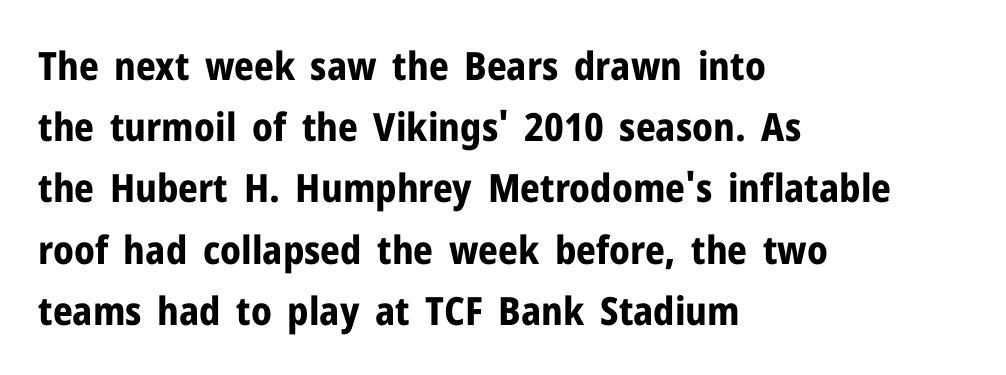
{"serif": "no", "italic": "no", "bold": "yes", "weight": "bold", "width": "normal", "stroke_contrast": "low", "x_height": "medium", "monospaced": "no", "underline": "no", "align": "left", "line_spacing": "normal", "line_spacing_ratio": 1.57, "letter_spacing": "normal", "letter_spacing_em": 0.0, "glyph_px": 39}
